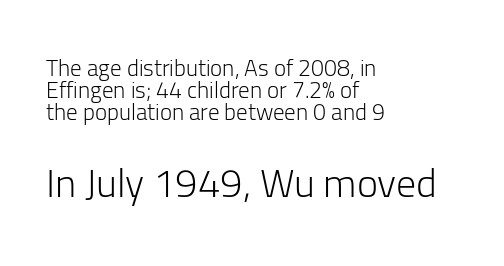
Do the characters align in a grid? No, the font is proportional. This is roman type, the default non-slanted kind. The compositor pushed each line to the left boundary. Honestly, the letter spacing is just normal — you wouldn't notice it.
